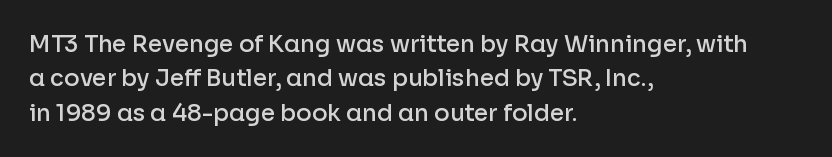
The image shows 23 px text type, upright; set left-aligned, normal line spacing (1.5x), normal letter spacing, not underlined.
